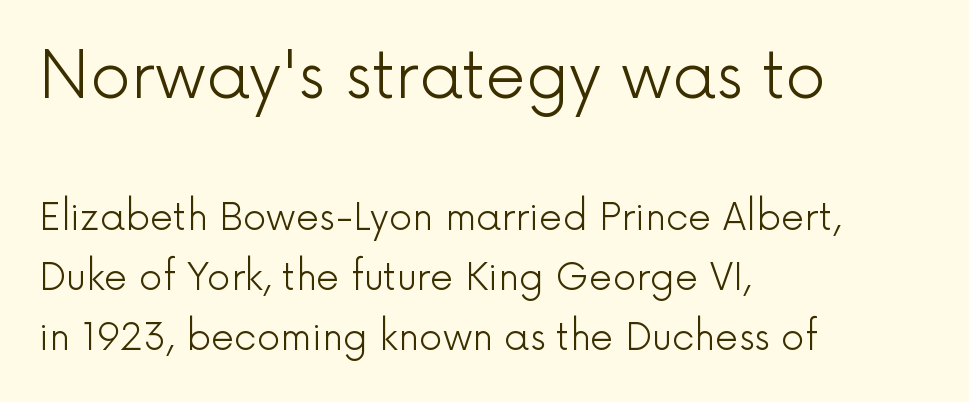
{"serif": "no", "italic": "no", "bold": "no", "weight": "light", "width": "normal", "x_height": "medium", "monospaced": "no", "underline": "no", "align": "left", "line_spacing": "normal", "line_spacing_ratio": 1.63, "letter_spacing": "normal", "letter_spacing_em": 0.0, "larger_block": "first", "size_ratio": 1.73, "glyph_px": 64}
